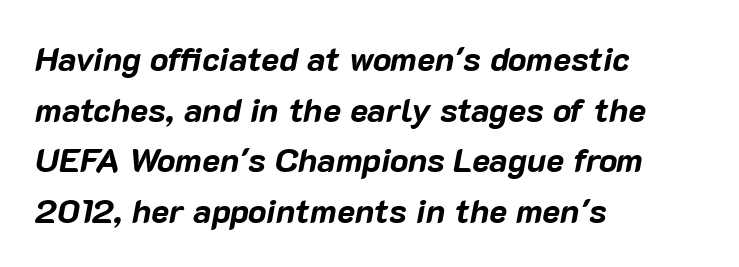
{"italic": "yes", "lean": "right", "slant_degrees": 10, "bold": "yes", "weight": "bold", "width": "normal", "stroke_contrast": "low", "x_height": "medium", "monospaced": "no", "underline": "no", "align": "left", "line_spacing": "normal", "line_spacing_ratio": 1.49, "letter_spacing": "normal", "letter_spacing_em": 0.0, "glyph_px": 34}
